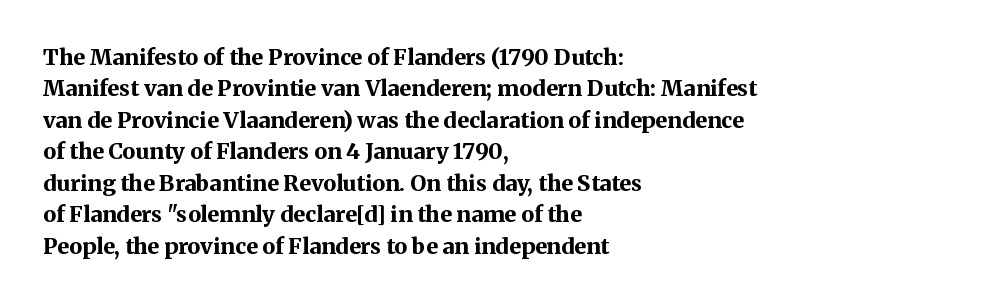
Q: Is the text bold? A: Yes.
Q: Is the text italic (slanted)? A: No, it is upright.
Q: Is the text underlined? A: No.
Q: How is the paragraph aligned? A: Left-aligned.
Q: Is the spacing between letters normal or unusually wide? A: Normal.
Q: Is the spacing between lines tight, normal or loose? A: Normal.
